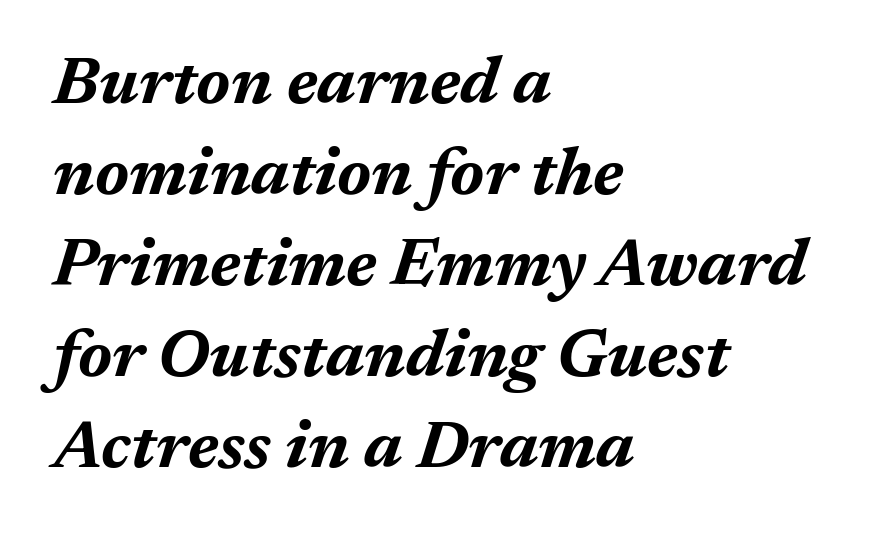
Q: Is the text bold? A: Yes.
Q: Is the text italic (slanted)? A: Yes, it leans right by about 17 degrees.
Q: Is the text underlined? A: No.
Q: How is the paragraph aligned? A: Left-aligned.
Q: Is the spacing between letters normal or unusually wide? A: Normal.
Q: Is the spacing between lines tight, normal or loose? A: Normal.
Q: Width (condensed, normal, or wide)? A: Normal.
Q: Stroke contrast? A: Medium.
Q: x-height? A: Medium.
Q: Monospaced? A: No.
